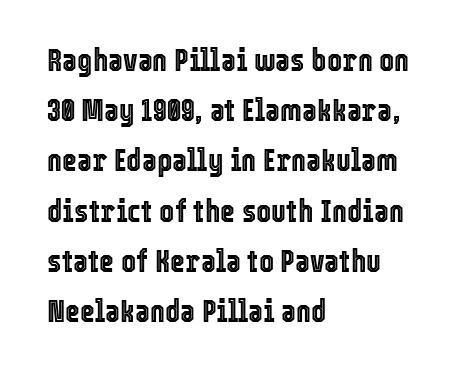
Think of a printed novel: that variable character pitch is what you see here. Each word holds together tightly as a unit, with standard inter-letter gaps. Just letters on the line, the space beneath them empty. A classic flush-left, rag-right setting is used for this passage.
